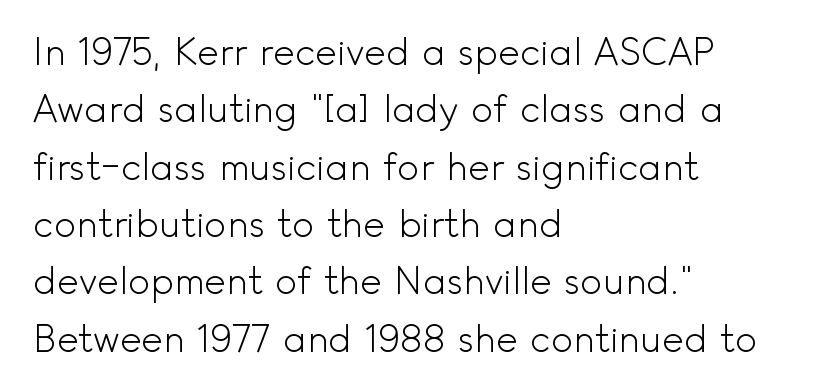
The image shows 37 px light sans-serif type, upright; set left-aligned, normal line spacing (1.55x), normal letter spacing, not underlined; a small x-height.
